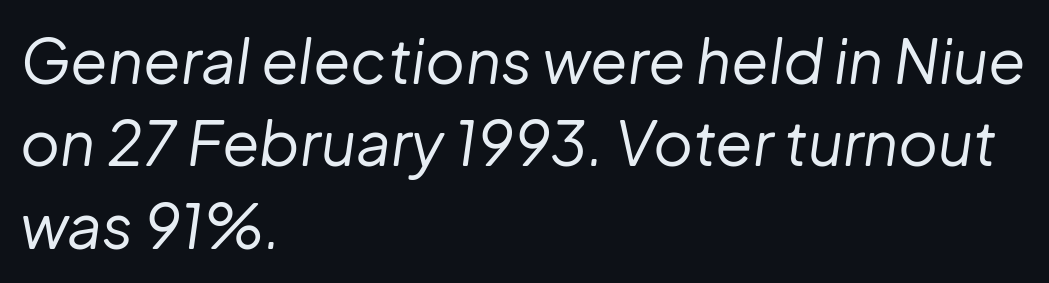
Q: Is the text bold? A: No.
Q: Is the text italic (slanted)? A: Yes, it leans right by about 8 degrees.
Q: Is the text underlined? A: No.
Q: How is the paragraph aligned? A: Left-aligned.
Q: Is the spacing between letters normal or unusually wide? A: Normal.
Q: Is the spacing between lines tight, normal or loose? A: Normal.
Q: Width (condensed, normal, or wide)? A: Normal.
Q: Stroke contrast? A: Low.
Q: x-height? A: Medium.
Q: Monospaced? A: No.
